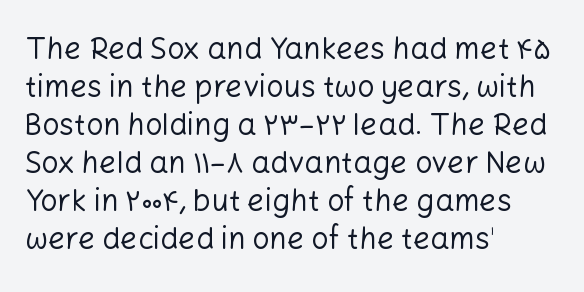
Q: Is the text bold? A: No.
Q: Is the text italic (slanted)? A: No, it is upright.
Q: Is the typeface a serif or a sans-serif typeface? A: Sans-serif.
Q: Is the text underlined? A: No.
Q: How is the paragraph aligned? A: Left-aligned.
Q: Is the spacing between letters normal or unusually wide? A: Normal.
Q: Is the spacing between lines tight, normal or loose? A: Normal.
Q: Width (condensed, normal, or wide)? A: Normal.
Q: Stroke contrast? A: Low.
Q: x-height? A: Medium.
Q: Monospaced? A: No.
